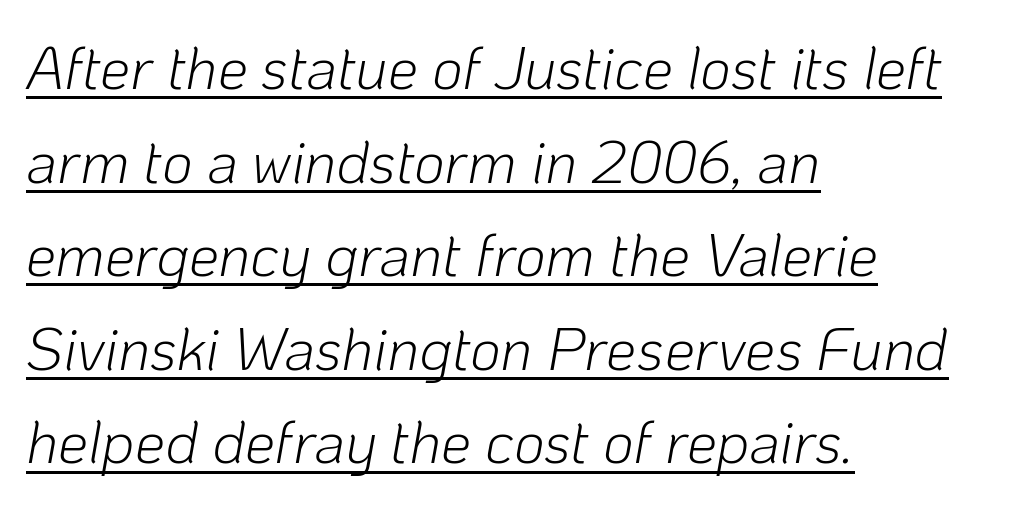
{"italic": "yes", "lean": "right", "slant_degrees": 10, "bold": "no", "weight": "light", "width": "normal", "stroke_contrast": "low", "x_height": "medium", "monospaced": "no", "underline": "yes", "align": "left", "line_spacing": "normal", "line_spacing_ratio": 1.56, "letter_spacing": "normal", "letter_spacing_em": 0.0, "glyph_px": 60}
